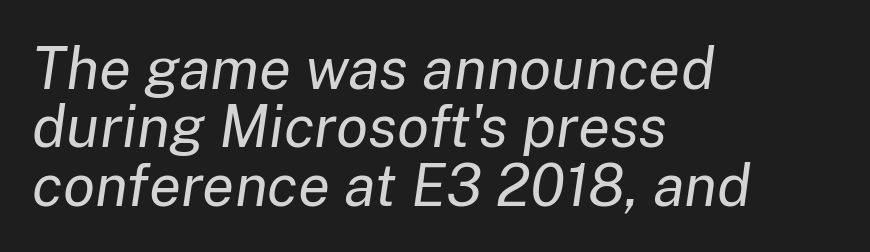
Typeset ragged right — the left edge is the straight one. The space directly below the letters is spotless. Do the characters align in a grid? No, the font is proportional. In terms of leading, this rendering errs on the cramped side. This is oblique type, the kind used for emphasis or titles. Stroke mass is kept to a normal reading level or below.
